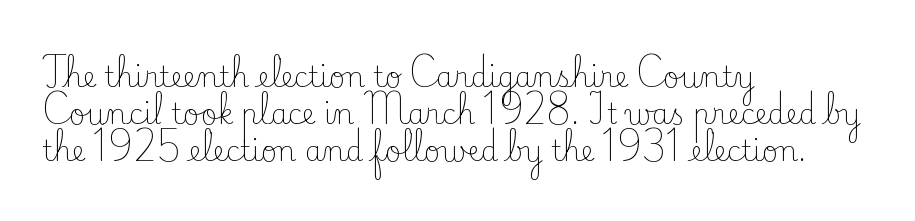
Q: Is the text bold? A: No.
Q: Is the text italic (slanted)? A: No, it is upright.
Q: Is the typeface a serif or a sans-serif typeface? A: Serif.
Q: Is the text underlined? A: No.
Q: How is the paragraph aligned? A: Left-aligned.
Q: Is the spacing between letters normal or unusually wide? A: Normal.
Q: Is the spacing between lines tight, normal or loose? A: Normal.
Q: Width (condensed, normal, or wide)? A: Normal.
Q: Stroke contrast? A: Low.
Q: x-height? A: Small.
Q: Monospaced? A: No.
